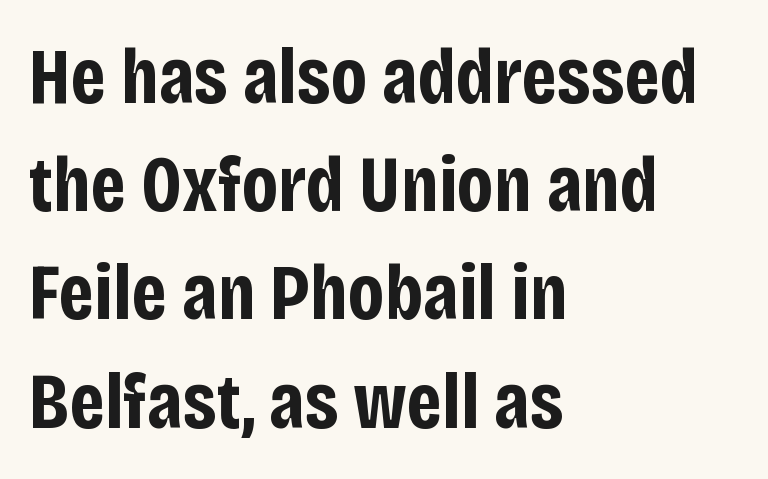
The image shows 79 px bold, condensed sans-serif type, upright; set left-aligned, normal line spacing (1.37x), normal letter spacing, not underlined; low stroke contrast and a large x-height.
